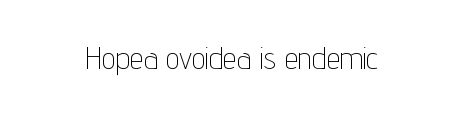
Q: Is the text bold? A: No.
Q: Is the text italic (slanted)? A: No, it is upright.
Q: Is the typeface a serif or a sans-serif typeface? A: Sans-serif.
Q: Is the text underlined? A: No.
Q: Is the spacing between letters normal or unusually wide? A: Normal.
Q: Width (condensed, normal, or wide)? A: Condensed.
Q: Stroke contrast? A: Low.
Q: x-height? A: Medium.
Q: Monospaced? A: No.
